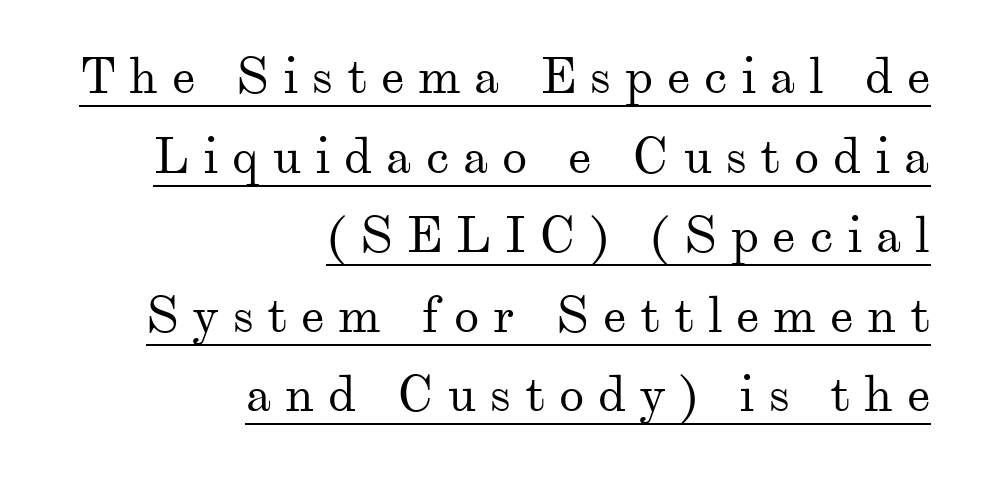
Q: Is the text bold? A: No.
Q: Is the text italic (slanted)? A: No, it is upright.
Q: Is the typeface a serif or a sans-serif typeface? A: Serif.
Q: Is the text underlined? A: Yes.
Q: How is the paragraph aligned? A: Right-aligned.
Q: Is the spacing between letters normal or unusually wide? A: Unusually wide.
Q: Is the spacing between lines tight, normal or loose? A: Normal.
Q: Width (condensed, normal, or wide)? A: Normal.
Q: Stroke contrast? A: Medium.
Q: x-height? A: Small.
Q: Monospaced? A: No.
